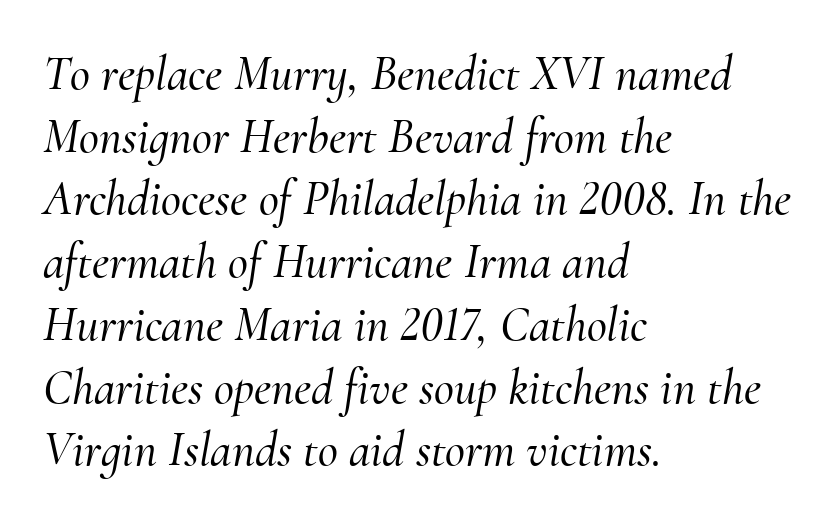
Has an underline been added? It has not. Proportional: the letters do not fall into vertical columns. Small tapered or slab feet sit at the stroke ends, so this counts as serif. The lettering tilts uniformly, giving the passage an italic look.
